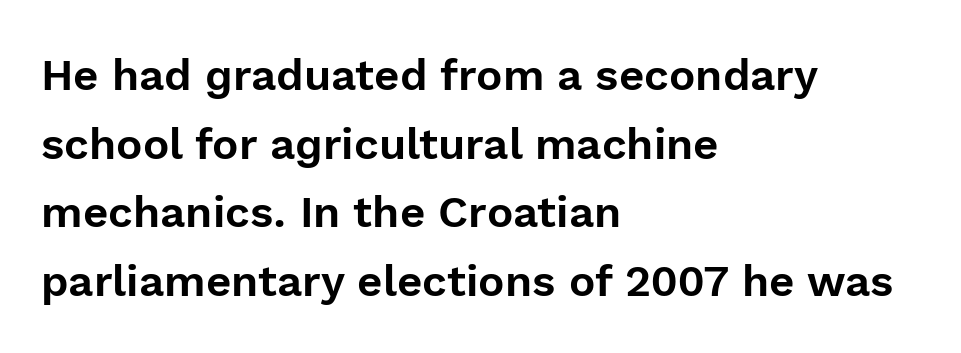
The image shows 44 px sans-serif type, upright; set left-aligned, normal line spacing (1.56x), normal letter spacing, not underlined; a medium x-height.
